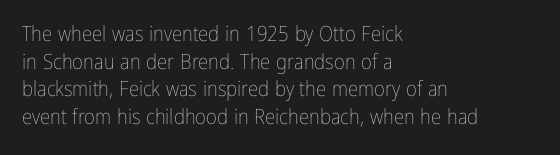
The image shows 21 px text type, upright; set left-aligned, normal line spacing (1.31x), normal letter spacing, not underlined.
